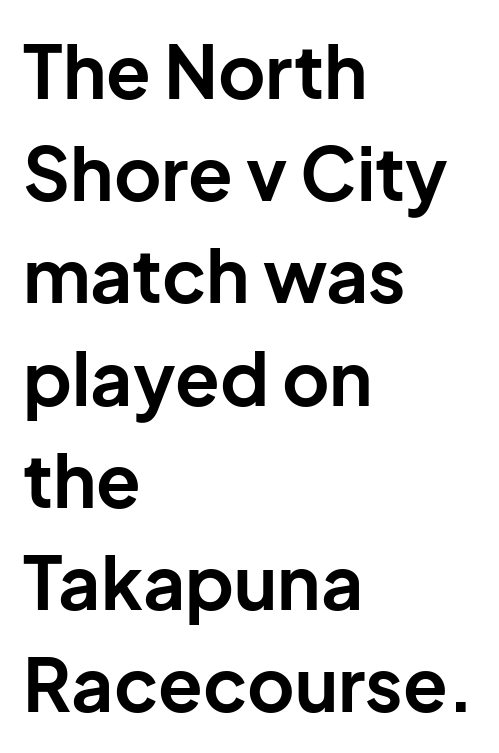
Upright lettering throughout. Notice how descenders clear the ascenders below comfortably — that's standard leading. A clean baseline with only descenders dipping below it. The letters carry no serifs — their stems end cleanly without finishing strokes. Teacher's note: observe the even left margin — that is flush-left alignment. Honestly, the letter spacing is just normal — you wouldn't notice it.
